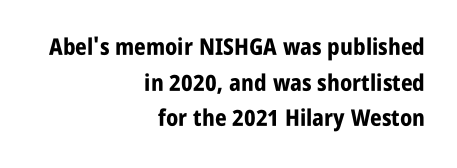
{"italic": "no", "bold": "yes", "underline": "no", "align": "right", "line_spacing": "normal", "line_spacing_ratio": 1.55, "letter_spacing": "normal", "letter_spacing_em": 0.0, "glyph_px": 23}
